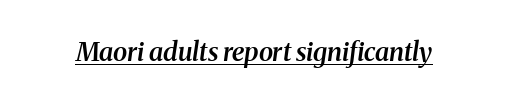
The image shows 26 px text type, italic (leaning right); set normal letter spacing, underlined.
